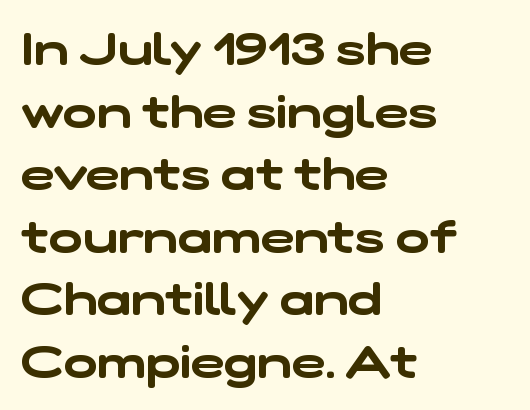
Does the leading feel generous? No, just average. Here the designer chose a conventional face with non-uniform glyph widths. Honestly, there is no underline to notice here at all. Does the copy run flush right? No — it runs flush left.
